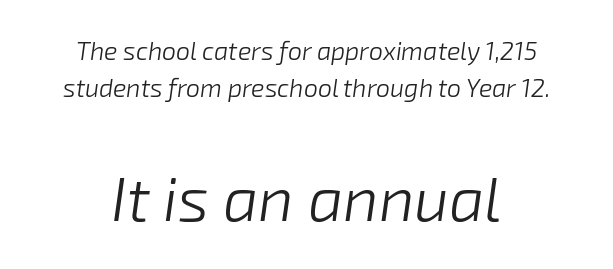
Stroke mass is kept to a normal reading level or below. Short and long lines alike share a common midpoint. The leading is moderate, giving the passage an even texture. Glyph-to-glyph distance matches everyday printed text. Anything drawn beneath the words? Only blank space. The face used here appears at its bigger size in the lower chunk.
